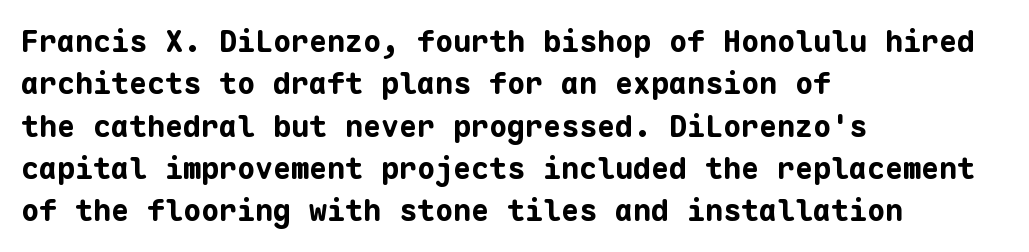
Q: Is the text bold? A: Yes.
Q: Is the text italic (slanted)? A: No, it is upright.
Q: Is the typeface a serif or a sans-serif typeface? A: Sans-serif.
Q: Is the text underlined? A: No.
Q: How is the paragraph aligned? A: Left-aligned.
Q: Is the spacing between letters normal or unusually wide? A: Normal.
Q: Is the spacing between lines tight, normal or loose? A: Normal.
Q: Width (condensed, normal, or wide)? A: Normal.
Q: Stroke contrast? A: Low.
Q: x-height? A: Medium.
Q: Monospaced? A: Yes.
